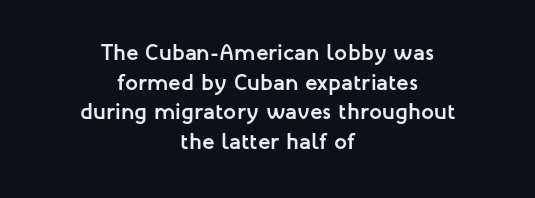
{"italic": "no", "bold": "yes", "underline": "no", "align": "center", "line_spacing": "normal", "line_spacing_ratio": 1.29, "letter_spacing": "normal", "letter_spacing_em": 0.0, "glyph_px": 23}
